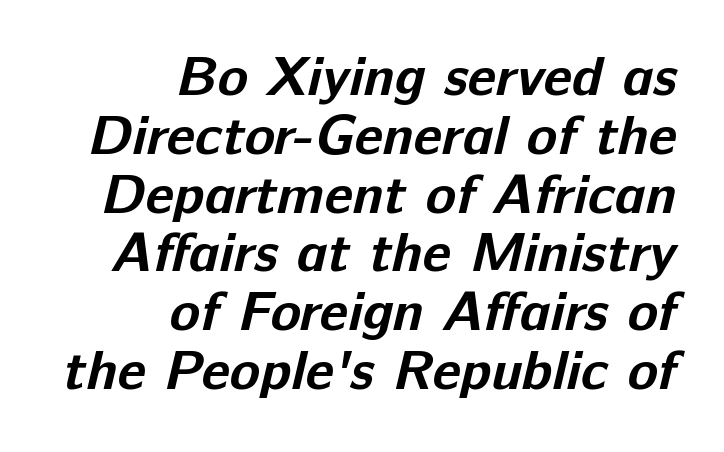
{"serif": "no", "bold": "yes", "weight": "bold", "width": "normal", "stroke_contrast": "low", "x_height": "medium", "monospaced": "no", "underline": "no", "align": "right", "line_spacing": "tight", "line_spacing_ratio": 1.05, "letter_spacing": "normal", "letter_spacing_em": 0.0, "glyph_px": 56}
